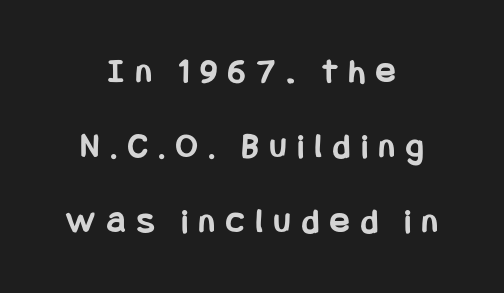
The image shows 36 px bold, condensed sans-serif type, upright; set centered, loose line spacing (2.08x), unusually wide letter spacing (+0.32 em), not underlined; low stroke contrast and a large x-height.
